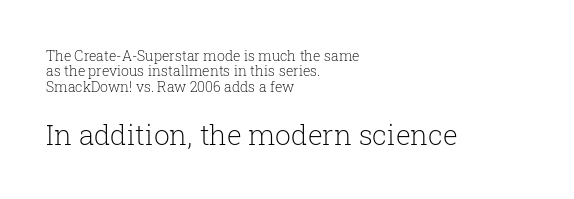
{"serif": "yes", "italic": "no", "bold": "no", "weight": "light", "width": "normal", "stroke_contrast": "low", "x_height": "medium", "monospaced": "no", "underline": "no", "align": "left", "line_spacing": "tight", "line_spacing_ratio": 1.1, "letter_spacing": "normal", "letter_spacing_em": 0.0, "larger_block": "second", "size_ratio": 2.0, "glyph_px": 28}
